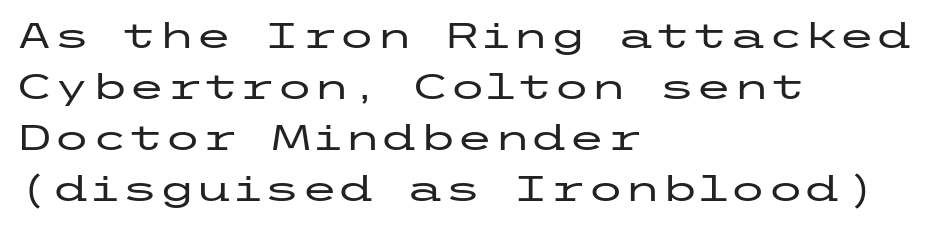
Q: Is the text italic (slanted)? A: No, it is upright.
Q: Is the typeface a serif or a sans-serif typeface? A: Sans-serif.
Q: Is the text underlined? A: No.
Q: How is the paragraph aligned? A: Left-aligned.
Q: Is the spacing between letters normal or unusually wide? A: Normal.
Q: Is the spacing between lines tight, normal or loose? A: Normal.
Q: Width (condensed, normal, or wide)? A: Wide.
Q: Stroke contrast? A: Low.
Q: x-height? A: Medium.
